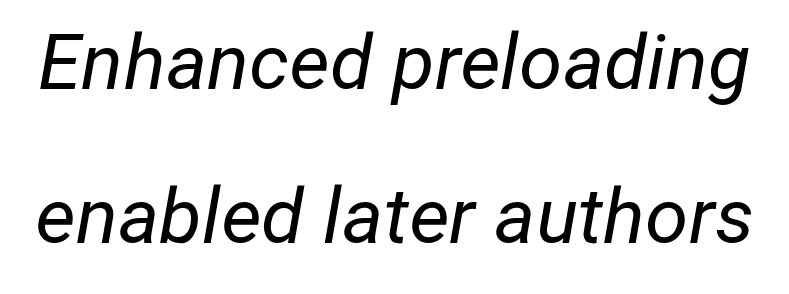
The image shows 78 px regular-weight type, italic (leaning right); set loose line spacing (1.98x), normal letter spacing, not underlined; low stroke contrast and a medium x-height.
